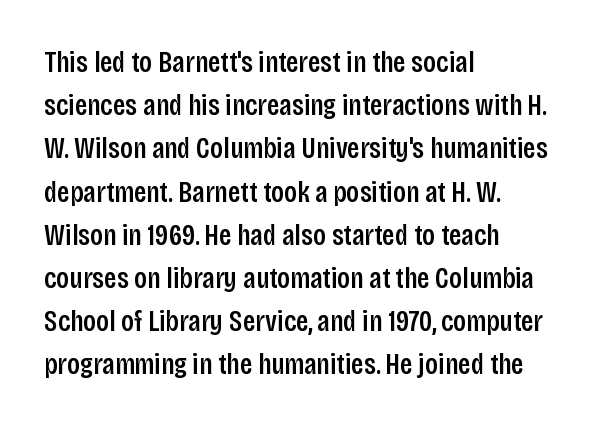
Q: Is the text italic (slanted)? A: No, it is upright.
Q: Is the typeface a serif or a sans-serif typeface? A: Sans-serif.
Q: Is the text underlined? A: No.
Q: How is the paragraph aligned? A: Left-aligned.
Q: Is the spacing between letters normal or unusually wide? A: Normal.
Q: Is the spacing between lines tight, normal or loose? A: Normal.
Q: Width (condensed, normal, or wide)? A: Condensed.
Q: Stroke contrast? A: Low.
Q: x-height? A: Large.
Q: Monospaced? A: No.
